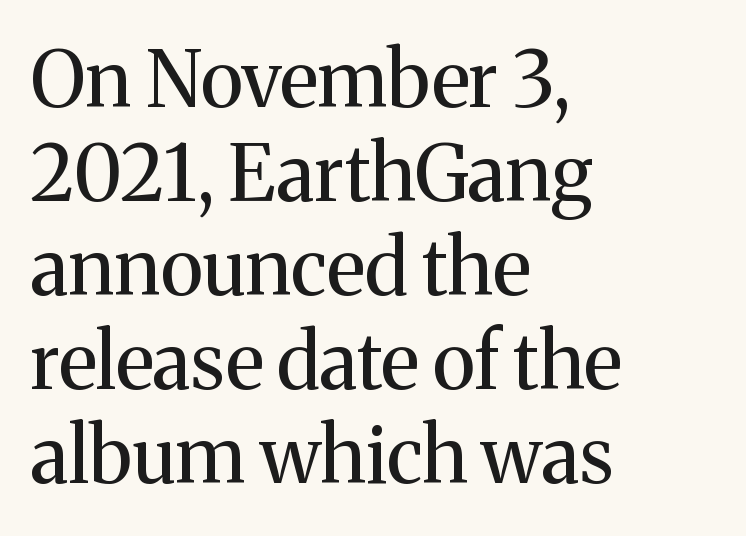
The image shows 77 px regular-weight serif type, upright; set left-aligned, line spacing 1.22x, normal letter spacing, not underlined; medium stroke contrast and a medium x-height.
